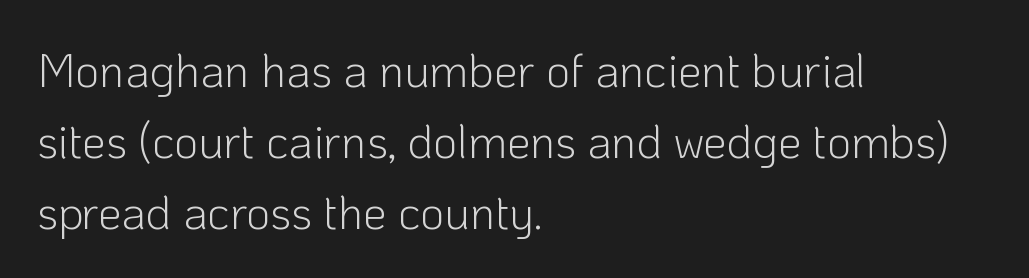
Q: Is the text bold? A: No.
Q: Is the text italic (slanted)? A: No, it is upright.
Q: Is the typeface a serif or a sans-serif typeface? A: Sans-serif.
Q: Is the text underlined? A: No.
Q: How is the paragraph aligned? A: Left-aligned.
Q: Is the spacing between letters normal or unusually wide? A: Normal.
Q: Is the spacing between lines tight, normal or loose? A: Normal.
Q: Width (condensed, normal, or wide)? A: Normal.
Q: Stroke contrast? A: Low.
Q: x-height? A: Medium.
Q: Monospaced? A: No.
